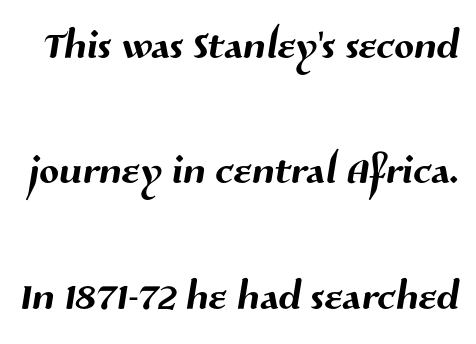
{"serif": "no", "width": "normal", "stroke_contrast": "medium", "x_height": "medium", "monospaced": "no", "underline": "no", "line_spacing": "loose", "line_spacing_ratio": 2.16, "letter_spacing": "normal", "letter_spacing_em": 0.0, "glyph_px": 58}
